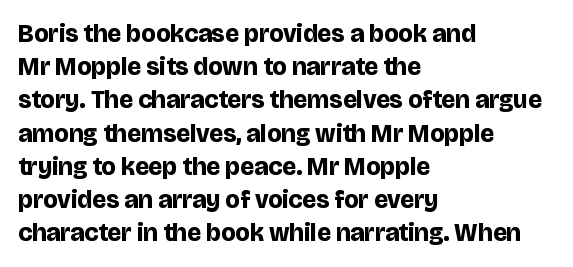
The image shows 25 px bold type, upright; set left-aligned, normal line spacing (1.33x), normal letter spacing, not underlined.
